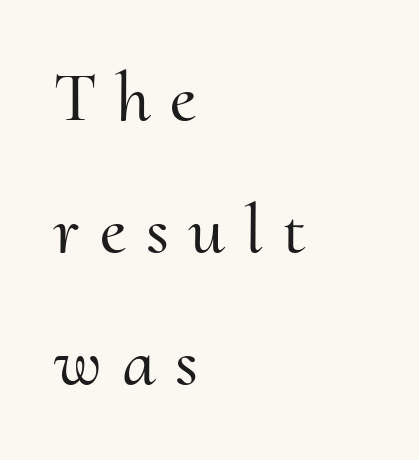
Q: Is the text italic (slanted)? A: No, it is upright.
Q: Is the typeface a serif or a sans-serif typeface? A: Serif.
Q: Is the text underlined? A: No.
Q: How is the paragraph aligned? A: Left-aligned.
Q: Is the spacing between letters normal or unusually wide? A: Unusually wide.
Q: Width (condensed, normal, or wide)? A: Normal.
Q: Stroke contrast? A: Medium.
Q: x-height? A: Small.
Q: Monospaced? A: No.
